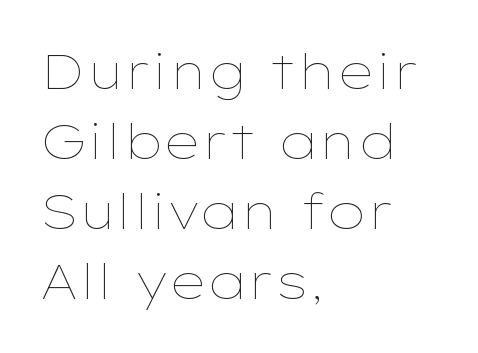
Q: Is the text bold? A: No.
Q: Is the text italic (slanted)? A: No, it is upright.
Q: Is the text underlined? A: No.
Q: How is the paragraph aligned? A: Left-aligned.
Q: Is the spacing between letters normal or unusually wide? A: Normal.
Q: Is the spacing between lines tight, normal or loose? A: Normal.
Q: Width (condensed, normal, or wide)? A: Wide.
Q: Stroke contrast? A: Low.
Q: x-height? A: Medium.
Q: Monospaced? A: No.
